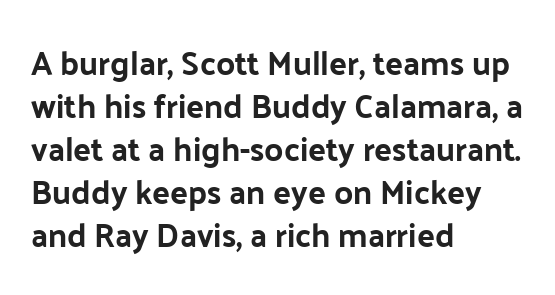
The image shows 33 px sans-serif type, upright; set left-aligned, normal line spacing (1.3x), normal letter spacing, not underlined; low stroke contrast and a medium x-height.
